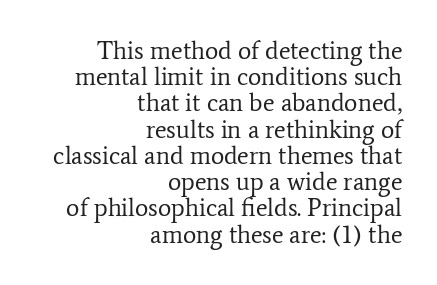
The image shows 25 px text type, upright; set right-aligned, tight line spacing (1.05x), normal letter spacing, not underlined.
